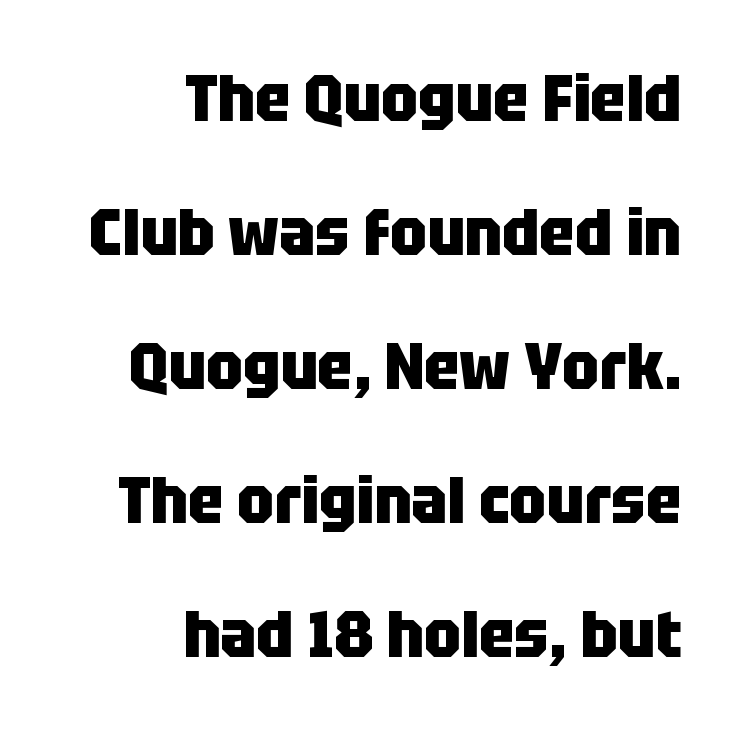
{"serif": "no", "italic": "no", "bold": "yes", "weight": "heavy", "width": "condensed", "stroke_contrast": "low", "x_height": "large", "monospaced": "no", "underline": "no", "align": "right", "line_spacing": "loose", "line_spacing_ratio": 2.03, "letter_spacing": "normal", "letter_spacing_em": 0.0, "glyph_px": 66}
